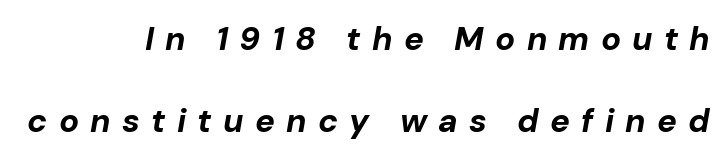
{"italic": "yes", "lean": "right", "slant_degrees": 10, "bold": "yes", "weight": "bold", "width": "normal", "stroke_contrast": "low", "x_height": "medium", "monospaced": "no", "underline": "no", "align": "right", "line_spacing": "loose", "line_spacing_ratio": 2.49, "letter_spacing": "wide", "letter_spacing_em": 0.34, "glyph_px": 33}
